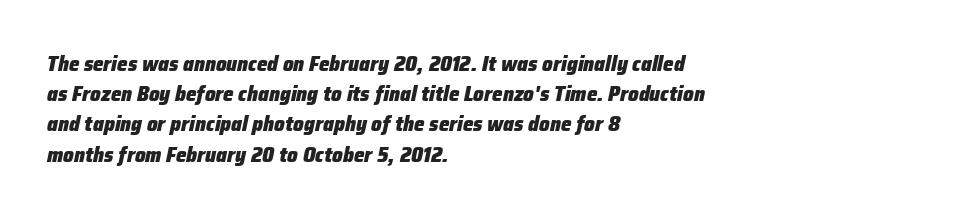
The image shows 21 px bold type, italic (leaning right); set left-aligned, normal line spacing (1.44x), normal letter spacing, not underlined.
